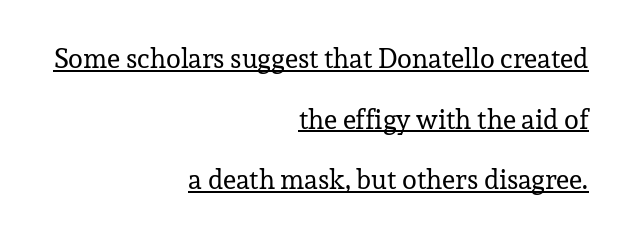
The image shows 27 px text type, upright; set right-aligned, loose line spacing (2.25x), normal letter spacing, underlined.
